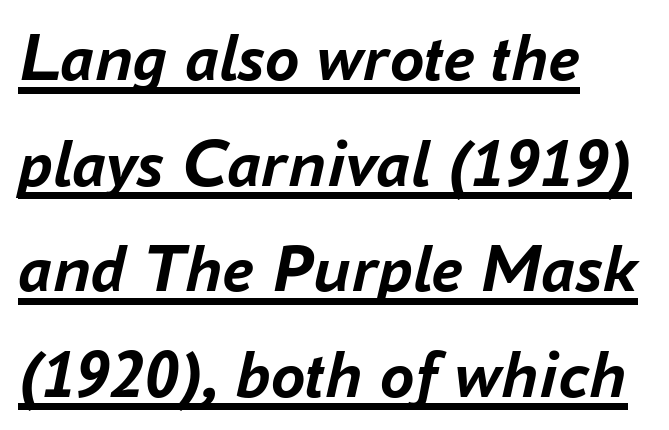
How are the letters spaced? Ordinarily, with no added tracking. Think of a printed novel: that variable character pitch is what you see here. This rendering features underlined lettering. Successive baselines arrive at the customary interval. Italic? Definitely — the glyphs are oblique.
